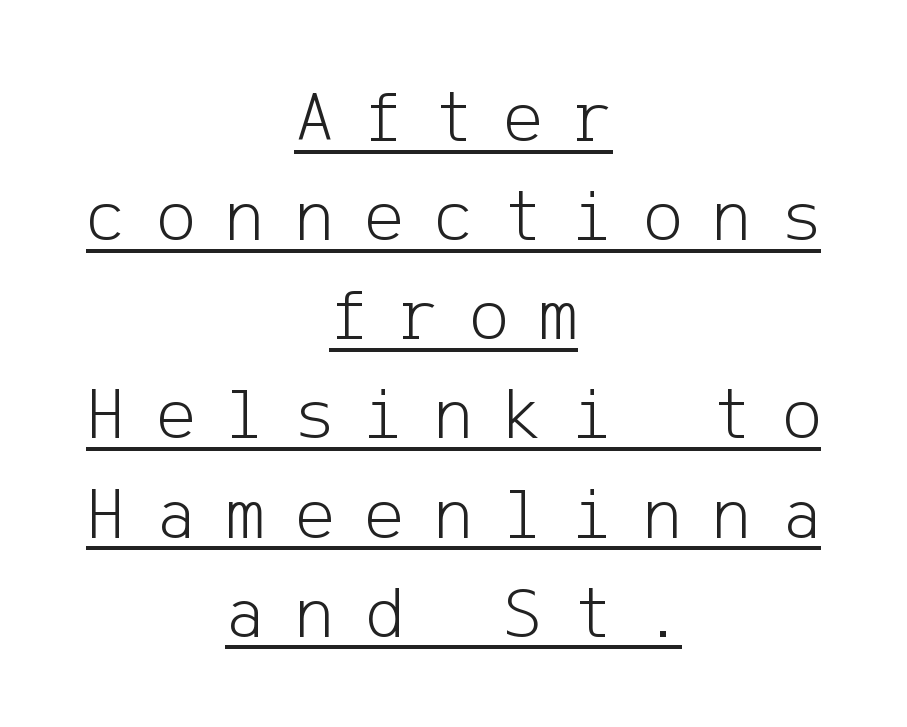
The image shows 74 px light sans-serif type, upright; set centered, normal line spacing (1.34x), unusually wide letter spacing (+0.41 em), underlined; low stroke contrast and a medium x-height.
